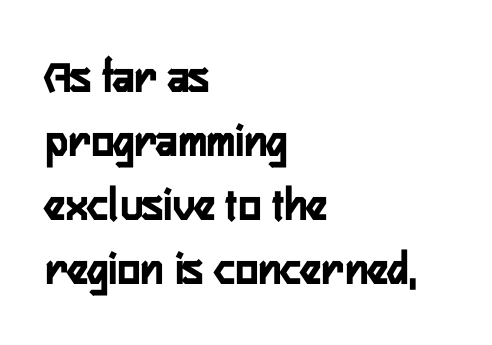
Q: Is the text italic (slanted)? A: No, it is upright.
Q: Is the typeface a serif or a sans-serif typeface? A: Sans-serif.
Q: Is the text underlined? A: No.
Q: How is the paragraph aligned? A: Left-aligned.
Q: Is the spacing between letters normal or unusually wide? A: Normal.
Q: Is the spacing between lines tight, normal or loose? A: Normal.
Q: Width (condensed, normal, or wide)? A: Condensed.
Q: Stroke contrast? A: Low.
Q: x-height? A: Medium.
Q: Monospaced? A: No.
